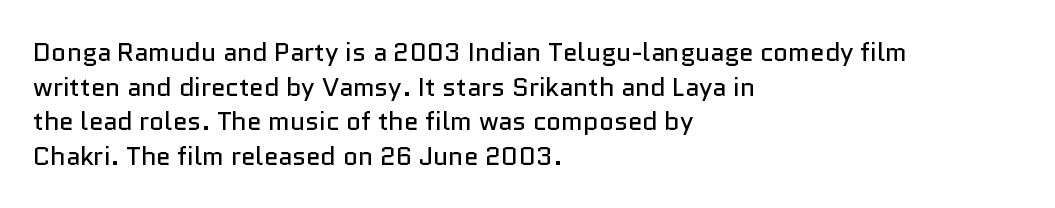
{"italic": "no", "bold": "no", "underline": "no", "align": "left", "line_spacing": "normal", "line_spacing_ratio": 1.33, "letter_spacing": "normal", "letter_spacing_em": 0.0, "glyph_px": 26}
